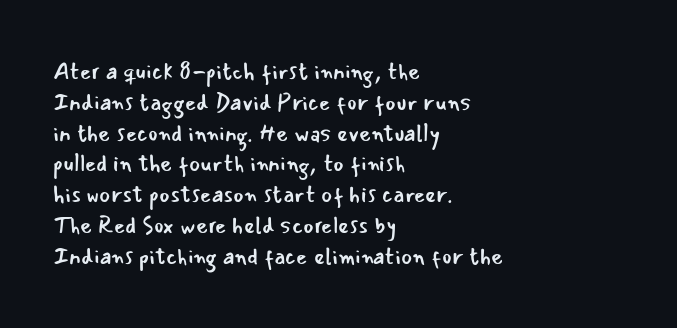
Descenders are the only things crossing below the line. The font sits on the lighter half of the weight spectrum, regular included. Does the copy run flush right? No — it runs flush left. Vertically, the passage feels balanced, rows spaced as you'd expect.
